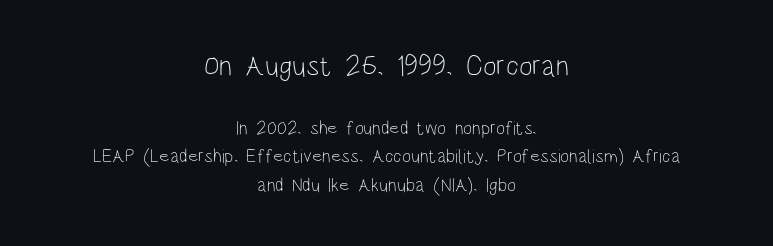
Q: Is the text bold? A: No.
Q: Is the text italic (slanted)? A: No, it is upright.
Q: Is the typeface a serif or a sans-serif typeface? A: Sans-serif.
Q: Is the text underlined? A: No.
Q: How is the paragraph aligned? A: Centered.
Q: Is the spacing between letters normal or unusually wide? A: Normal.
Q: Is the spacing between lines tight, normal or loose? A: Normal.
Q: Which block of text is set in a larger size, the first (top) or the second (bottom)? A: The first (top) one.
Q: Width (condensed, normal, or wide)? A: Condensed.
Q: Stroke contrast? A: Low.
Q: x-height? A: Large.
Q: Monospaced? A: No.
